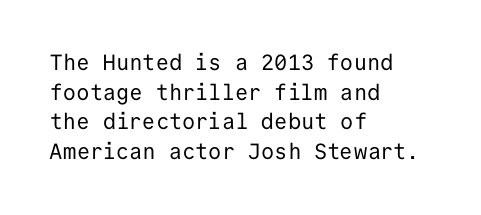
{"italic": "no", "bold": "no", "underline": "no", "align": "left", "line_spacing": "normal", "line_spacing_ratio": 1.35, "letter_spacing": "normal", "letter_spacing_em": 0.0, "glyph_px": 22}
